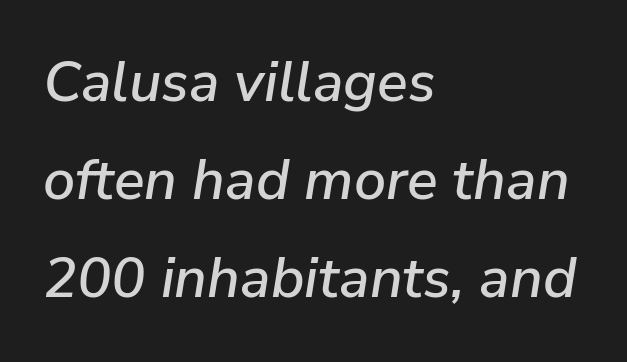
{"italic": "yes", "lean": "right", "slant_degrees": 9, "width": "normal", "stroke_contrast": "low", "x_height": "medium", "monospaced": "no", "underline": "no", "align": "left", "line_spacing_ratio": 1.72, "letter_spacing": "normal", "letter_spacing_em": 0.0, "glyph_px": 57}
